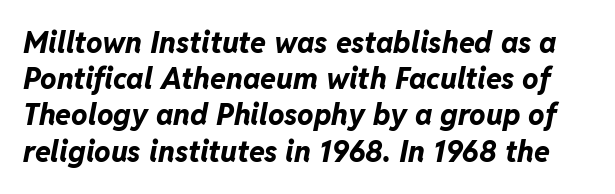
The image shows 29 px bold type, italic (leaning right); set normal line spacing (1.25x), normal letter spacing, not underlined; low stroke contrast and a medium x-height.
